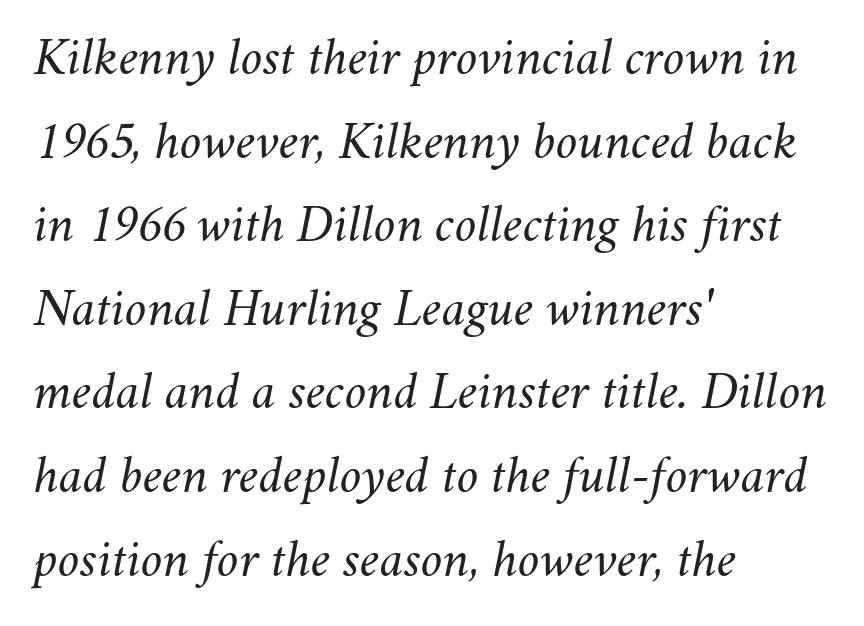
One glance says typical: line gaps are just what's usual. Slant detected: the letters are inclined. The letters advance in unequal steps, a hallmark of proportional type. Stems here are at most as thick as an everyday book face.
